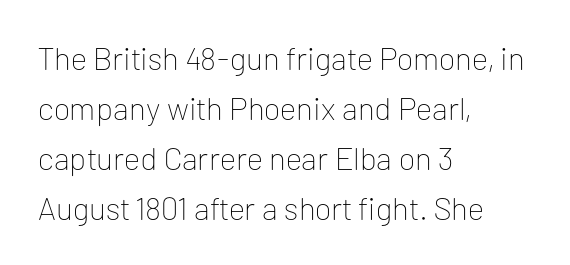
The image shows 32 px thin sans-serif type, upright; set left-aligned, normal line spacing (1.56x), normal letter spacing, not underlined; low stroke contrast and a medium x-height.
